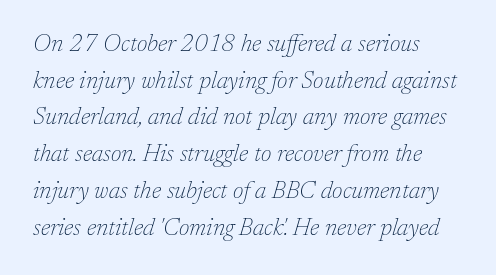
{"italic": "yes", "lean": "right", "slant_degrees": 17, "bold": "no", "underline": "no", "align": "left", "line_spacing": "normal", "line_spacing_ratio": 1.53, "letter_spacing": "normal", "letter_spacing_em": 0.0, "glyph_px": 24}
